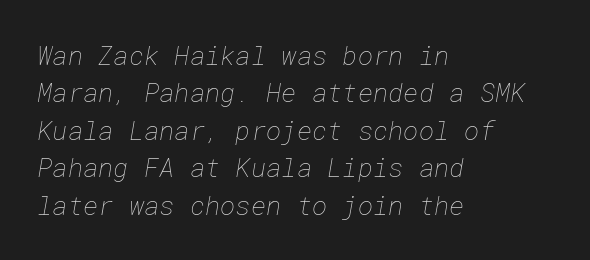
Is the letter spacing exaggerated? No — it looks like the ordinary default. Horizontal bands of white between lines are of average thickness. Underline: absent. Nothing heavy about these letters — not bold at all. The paragraph has a hard left edge and a soft right edge.
